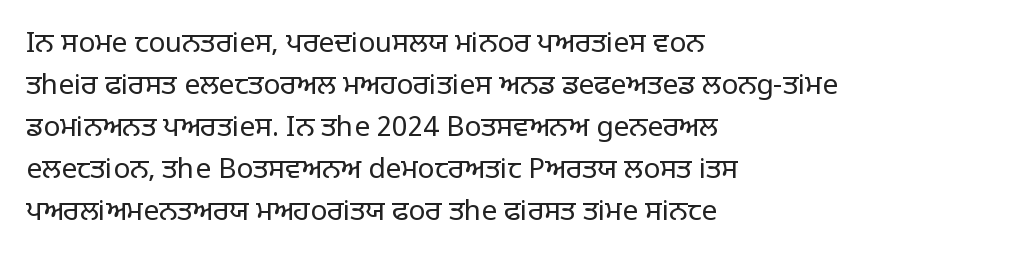
{"serif": "no", "italic": "no", "bold": "no", "weight": "regular", "width": "normal", "stroke_contrast": "low", "x_height": "large", "monospaced": "no", "underline": "no", "align": "left", "line_spacing": "normal", "line_spacing_ratio": 1.5, "letter_spacing": "normal", "letter_spacing_em": 0.0, "glyph_px": 28}
